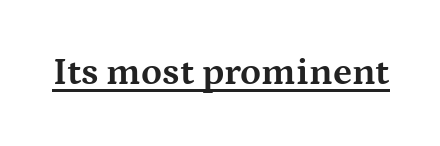
The image shows 38 px bold, wide serif type, upright; set normal letter spacing, underlined; medium stroke contrast and a medium x-height.
